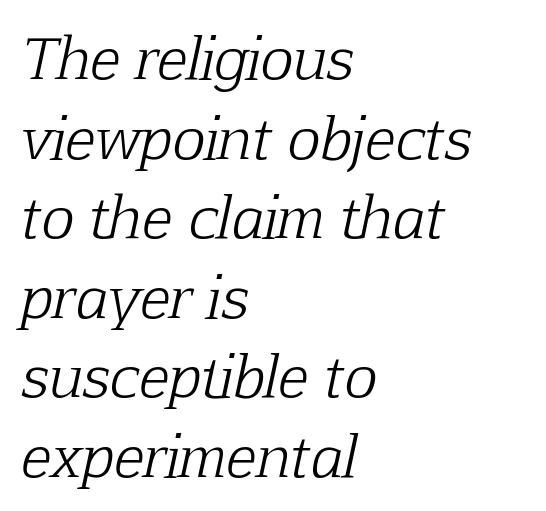
{"serif": "yes", "italic": "yes", "lean": "right", "slant_degrees": 12, "bold": "no", "weight": "light", "width": "normal", "stroke_contrast": "low", "x_height": "medium", "monospaced": "no", "underline": "no", "align": "left", "line_spacing": "normal", "line_spacing_ratio": 1.42, "letter_spacing": "normal", "letter_spacing_em": 0.0, "glyph_px": 56}
